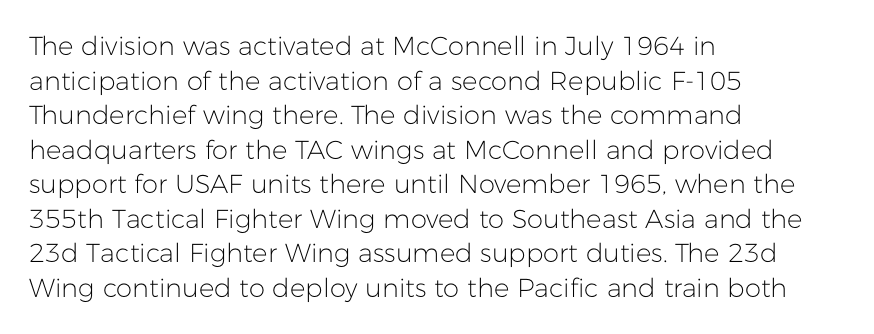
The image shows 26 px text type, upright; set left-aligned, normal line spacing (1.33x), normal letter spacing, not underlined.
